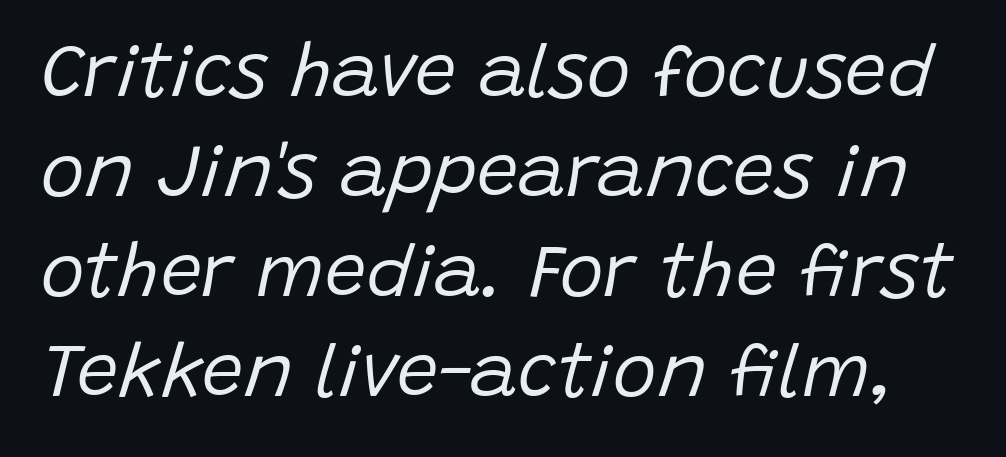
Weight: in the light-to-regular range. Look at the tracking — it's just the regular setting, nothing added. Does the leading feel generous? No, just average. The passage shown leans; its letterforms are oblique.
